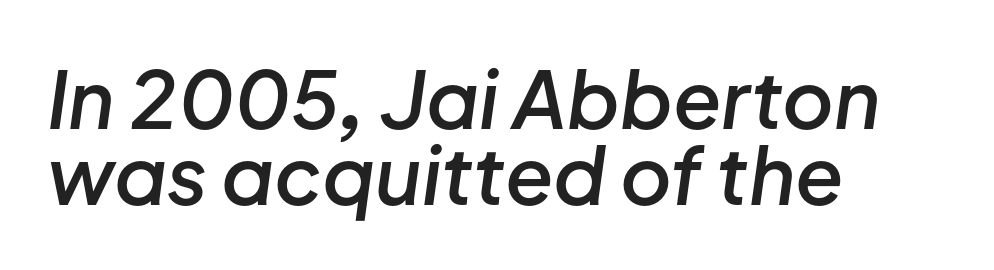
Q: Is the text bold? A: Semi-bold.
Q: Is the text italic (slanted)? A: Yes, it leans right by about 8 degrees.
Q: Is the text underlined? A: No.
Q: How is the paragraph aligned? A: Left-aligned.
Q: Is the spacing between letters normal or unusually wide? A: Normal.
Q: Is the spacing between lines tight, normal or loose? A: Tight.
Q: Width (condensed, normal, or wide)? A: Normal.
Q: Stroke contrast? A: Low.
Q: x-height? A: Medium.
Q: Monospaced? A: No.
